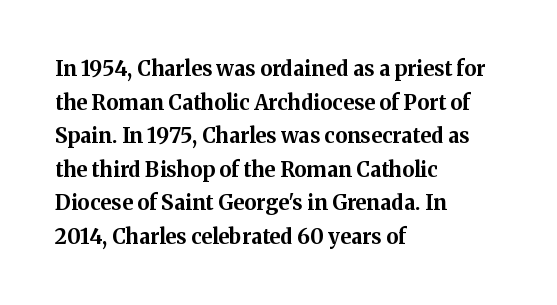
The image shows 21 px bold type, upright; set left-aligned, normal line spacing (1.6x), normal letter spacing, not underlined.
